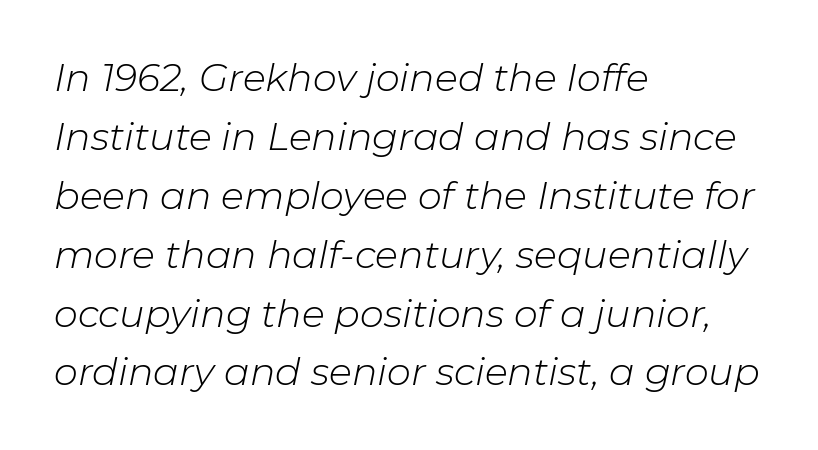
{"italic": "yes", "lean": "right", "slant_degrees": 11, "bold": "no", "weight": "light", "width": "normal", "stroke_contrast": "low", "x_height": "medium", "monospaced": "no", "underline": "no", "align": "left", "line_spacing": "normal", "line_spacing_ratio": 1.55, "letter_spacing": "normal", "letter_spacing_em": 0.0, "glyph_px": 38}
